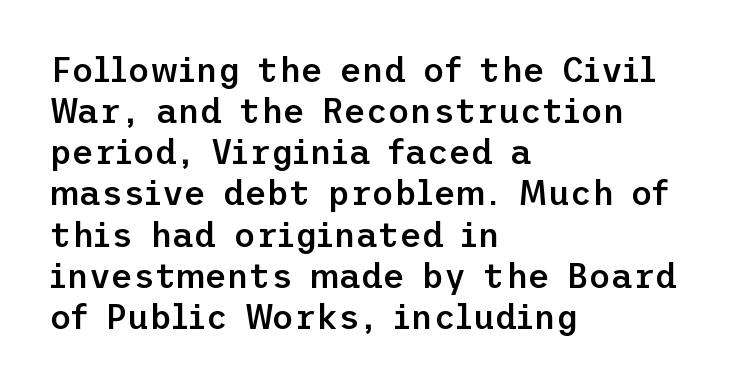
{"serif": "no", "italic": "no", "bold": "semi", "weight": "semibold", "width": "normal", "stroke_contrast": "low", "x_height": "medium", "underline": "no", "align": "left", "line_spacing_ratio": 1.21, "letter_spacing": "normal", "letter_spacing_em": 0.0, "glyph_px": 34}
